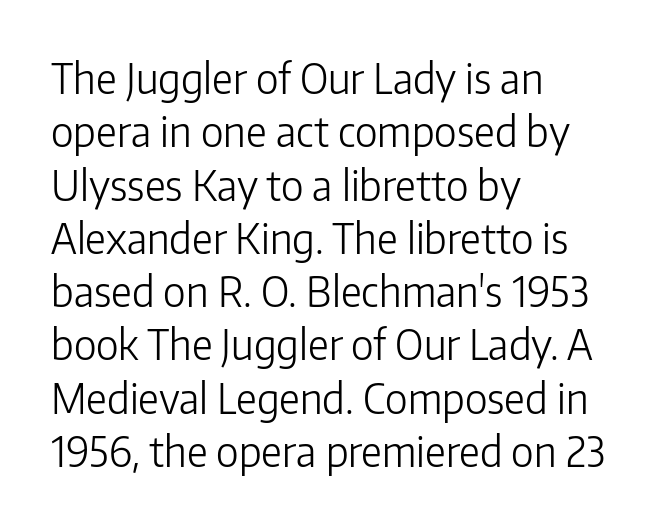
{"serif": "no", "italic": "no", "bold": "no", "weight": "light", "width": "normal", "stroke_contrast": "low", "x_height": "medium", "monospaced": "no", "underline": "no", "align": "left", "line_spacing": "normal", "line_spacing_ratio": 1.3, "letter_spacing": "normal", "letter_spacing_em": 0.0, "glyph_px": 41}
